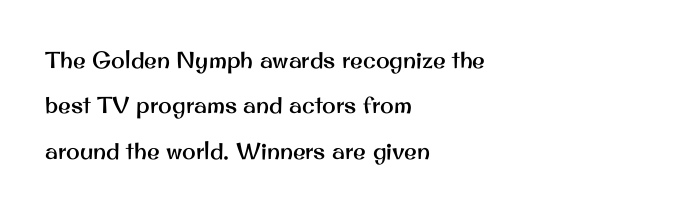
{"italic": "no", "underline": "no", "align": "left", "line_spacing": "loose", "line_spacing_ratio": 1.97, "letter_spacing": "normal", "letter_spacing_em": 0.0, "glyph_px": 23}
